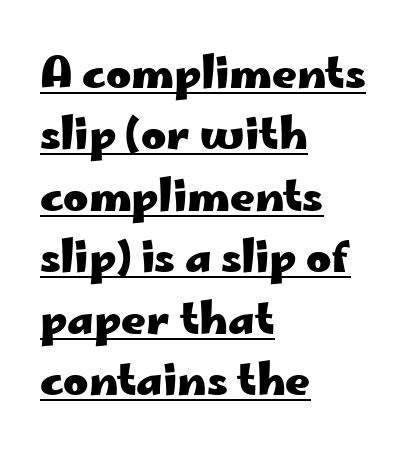
Q: Is the text bold? A: Yes.
Q: Is the text italic (slanted)? A: No, it is upright.
Q: Is the typeface a serif or a sans-serif typeface? A: Sans-serif.
Q: Is the text underlined? A: Yes.
Q: How is the paragraph aligned? A: Left-aligned.
Q: Is the spacing between letters normal or unusually wide? A: Normal.
Q: Is the spacing between lines tight, normal or loose? A: Normal.
Q: Width (condensed, normal, or wide)? A: Wide.
Q: Stroke contrast? A: Low.
Q: x-height? A: Small.
Q: Monospaced? A: No.
